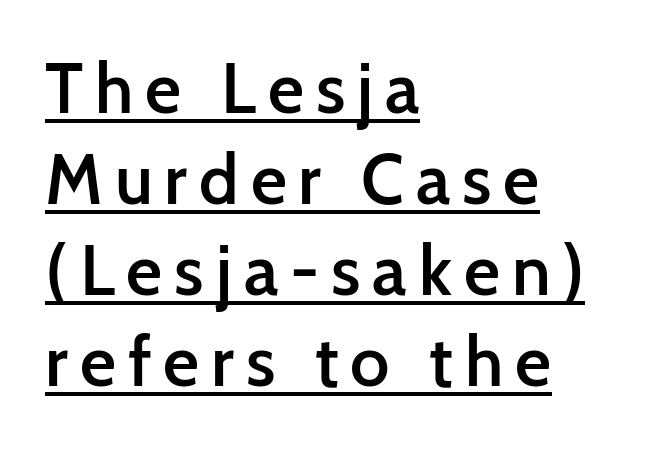
Ordinary non-slanted type is in use. Leading: standard. Serif or sans? Sans — the stroke terminals are bare. The face used here is a semibold: visibly heavier than regular, lighter than bold. The text block is weighted toward the left margin, trailing off unevenly rightward.
